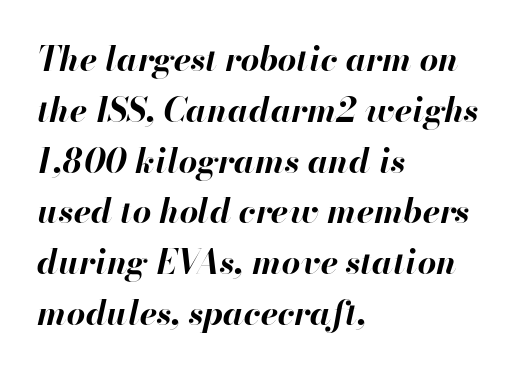
{"italic": "yes", "lean": "right", "slant_degrees": 13, "bold": "yes", "weight": "bold", "width": "normal", "stroke_contrast": "high", "x_height": "small", "monospaced": "no", "underline": "no", "align": "left", "line_spacing": "normal", "line_spacing_ratio": 1.54, "letter_spacing": "normal", "letter_spacing_em": 0.0, "glyph_px": 33}
